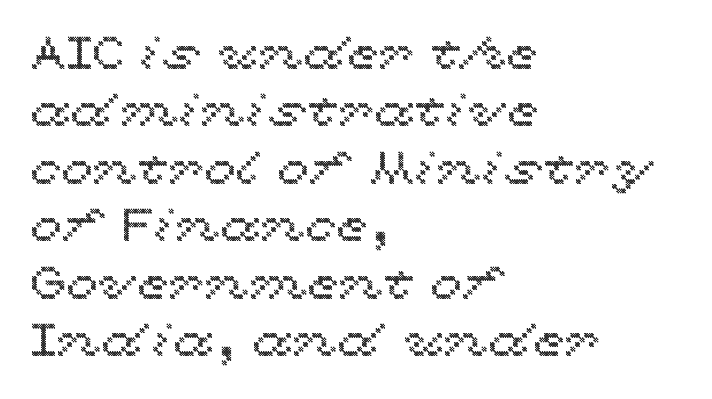
{"width": "wide", "x_height": "medium", "monospaced": "no", "underline": "no", "align": "left", "line_spacing": "normal", "line_spacing_ratio": 1.25, "letter_spacing": "normal", "letter_spacing_em": 0.0, "glyph_px": 46}
